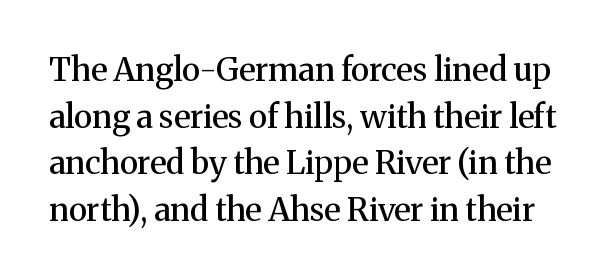
The image shows 32 px semibold serif type, upright; set normal line spacing (1.46x), normal letter spacing, not underlined; medium stroke contrast and a medium x-height.
